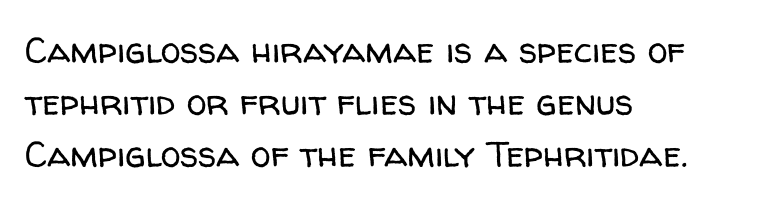
Just letters on the line, the space beneath them empty. Teacher's note: observe the even left margin — that is flush-left alignment. The line texture is even and compact thanks to regular tracking. This block has exactly the height ordinary leading produces. Is the type heavy? It reads as light-to-regular instead. The font's upright variant was chosen for this text.
